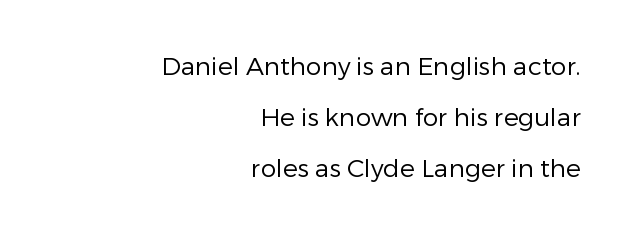
The image shows 25 px text type, upright; set right-aligned, loose line spacing (2.04x), normal letter spacing, not underlined.
